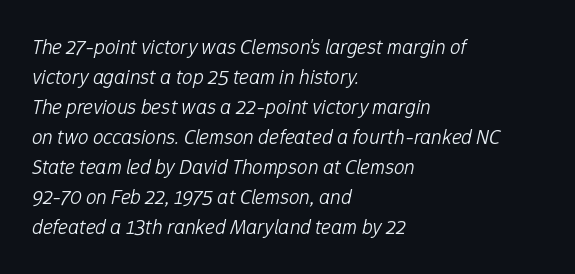
The image shows 21 px text type, italic (leaning right); set left-aligned, normal line spacing (1.43x), normal letter spacing, not underlined.
